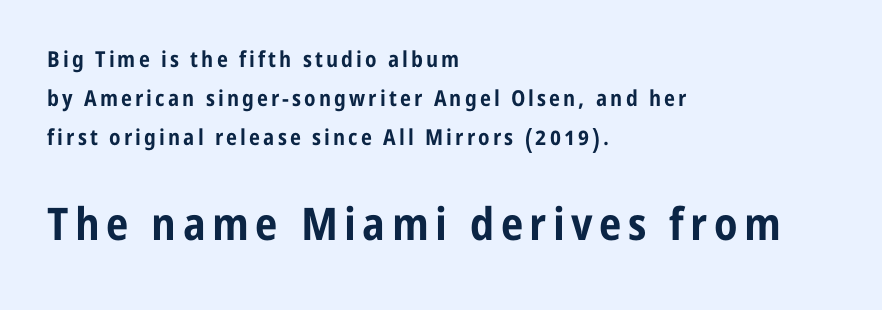
Q: Is the text bold? A: Yes.
Q: Is the text italic (slanted)? A: No, it is upright.
Q: Is the typeface a serif or a sans-serif typeface? A: Sans-serif.
Q: Is the text underlined? A: No.
Q: How is the paragraph aligned? A: Left-aligned.
Q: Which block of text is set in a larger size, the first (top) or the second (bottom)? A: The second (bottom) one.
Q: Width (condensed, normal, or wide)? A: Condensed.
Q: Stroke contrast? A: Low.
Q: x-height? A: Medium.
Q: Monospaced? A: No.
